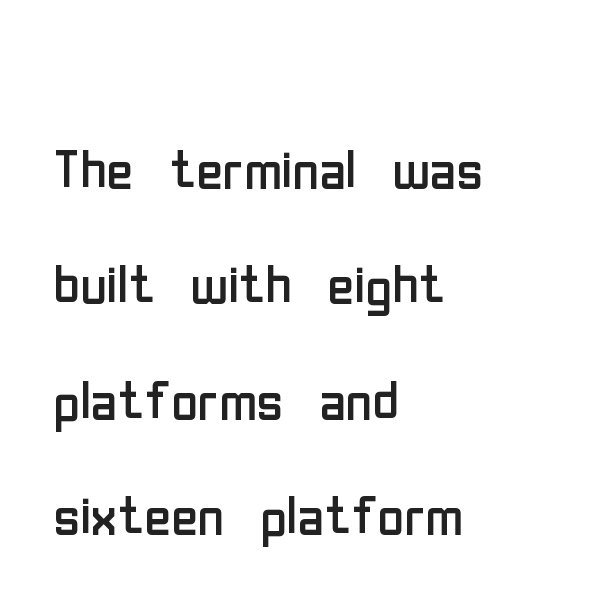
Q: Is the text bold? A: No.
Q: Is the text italic (slanted)? A: No, it is upright.
Q: Is the typeface a serif or a sans-serif typeface? A: Sans-serif.
Q: Is the text underlined? A: No.
Q: How is the paragraph aligned? A: Left-aligned.
Q: Is the spacing between letters normal or unusually wide? A: Normal.
Q: Is the spacing between lines tight, normal or loose? A: Normal.
Q: Width (condensed, normal, or wide)? A: Condensed.
Q: Stroke contrast? A: Low.
Q: x-height? A: Medium.
Q: Monospaced? A: No.
